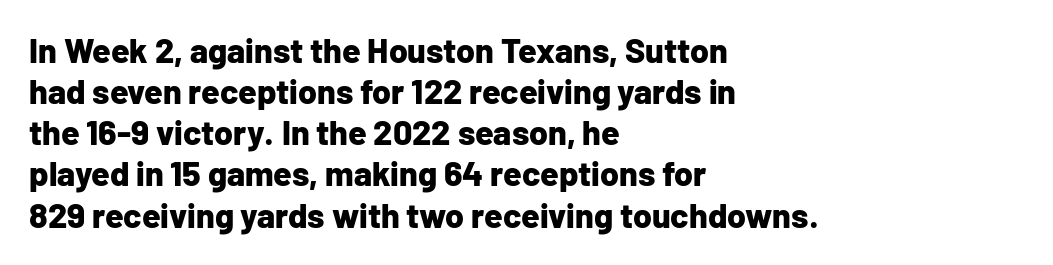
{"serif": "no", "italic": "no", "bold": "yes", "weight": "bold", "width": "normal", "stroke_contrast": "low", "x_height": "medium", "monospaced": "no", "underline": "no", "align": "left", "line_spacing_ratio": 1.21, "letter_spacing": "normal", "letter_spacing_em": 0.0, "glyph_px": 34}
